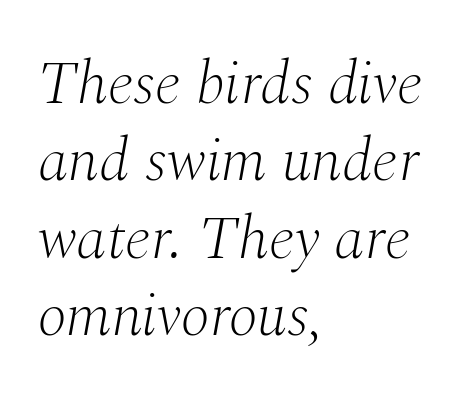
Q: Is the text bold? A: No.
Q: Is the text italic (slanted)? A: Yes, it leans right by about 10 degrees.
Q: Is the typeface a serif or a sans-serif typeface? A: Serif.
Q: Is the text underlined? A: No.
Q: How is the paragraph aligned? A: Left-aligned.
Q: Is the spacing between letters normal or unusually wide? A: Normal.
Q: Is the spacing between lines tight, normal or loose? A: Normal.
Q: Width (condensed, normal, or wide)? A: Normal.
Q: Stroke contrast? A: Medium.
Q: x-height? A: Medium.
Q: Monospaced? A: No.
